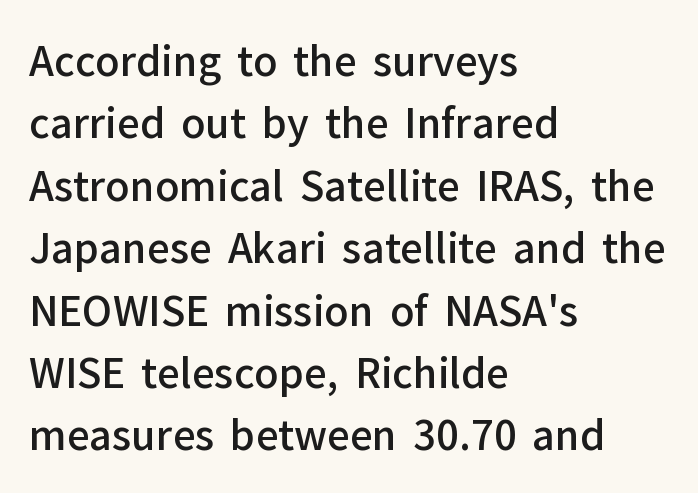
Q: Is the text bold? A: Semi-bold.
Q: Is the text italic (slanted)? A: No, it is upright.
Q: Is the typeface a serif or a sans-serif typeface? A: Sans-serif.
Q: Is the text underlined? A: No.
Q: How is the paragraph aligned? A: Left-aligned.
Q: Is the spacing between letters normal or unusually wide? A: Normal.
Q: Is the spacing between lines tight, normal or loose? A: Normal.
Q: Width (condensed, normal, or wide)? A: Normal.
Q: Stroke contrast? A: Low.
Q: x-height? A: Medium.
Q: Monospaced? A: No.
